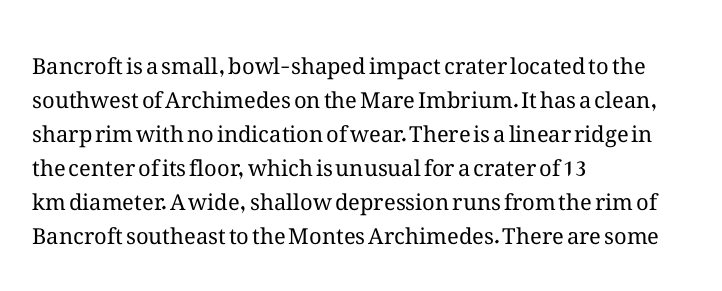
Caption: multi-line text, flush left, ragged right. Rendered with straight, roman letterforms. Beneath every word, the page is bare. Weight: not bold — regular or lighter. Nobody touched the tracking dial on this one. Vertically, the passage feels balanced, rows spaced as you'd expect.
